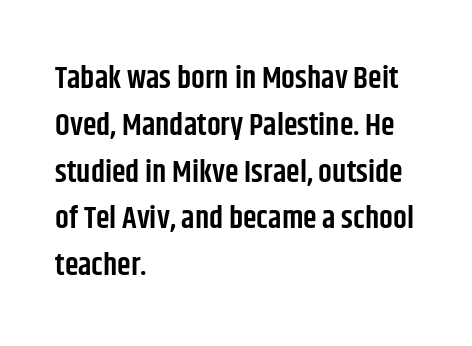
Q: Is the text bold? A: Semi-bold.
Q: Is the text italic (slanted)? A: No, it is upright.
Q: Is the typeface a serif or a sans-serif typeface? A: Sans-serif.
Q: Is the text underlined? A: No.
Q: How is the paragraph aligned? A: Left-aligned.
Q: Is the spacing between letters normal or unusually wide? A: Normal.
Q: Is the spacing between lines tight, normal or loose? A: Normal.
Q: Width (condensed, normal, or wide)? A: Condensed.
Q: Stroke contrast? A: Low.
Q: x-height? A: Large.
Q: Monospaced? A: No.
